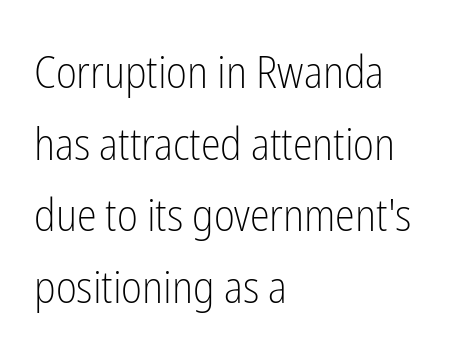
Q: Is the text bold? A: No.
Q: Is the text italic (slanted)? A: No, it is upright.
Q: Is the typeface a serif or a sans-serif typeface? A: Sans-serif.
Q: Is the text underlined? A: No.
Q: How is the paragraph aligned? A: Left-aligned.
Q: Is the spacing between letters normal or unusually wide? A: Normal.
Q: Is the spacing between lines tight, normal or loose? A: Normal.
Q: Width (condensed, normal, or wide)? A: Condensed.
Q: Stroke contrast? A: Low.
Q: x-height? A: Medium.
Q: Monospaced? A: No.
